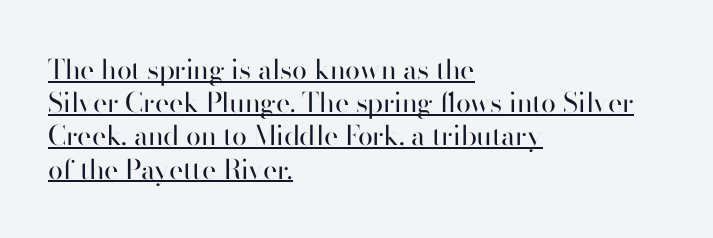
{"italic": "no", "bold": "no", "underline": "yes", "align": "left", "line_spacing_ratio": 1.23, "letter_spacing": "normal", "letter_spacing_em": 0.0, "glyph_px": 27}
